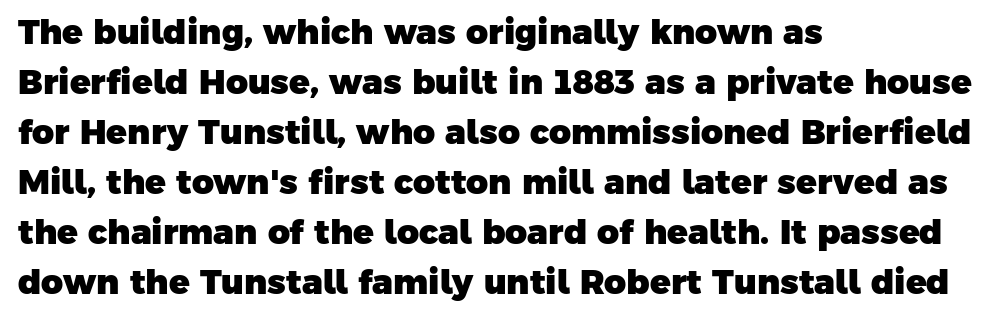
{"serif": "no", "bold": "yes", "weight": "heavy", "width": "normal", "stroke_contrast": "low", "x_height": "medium", "monospaced": "no", "underline": "no", "align": "left", "line_spacing": "normal", "line_spacing_ratio": 1.47, "letter_spacing": "normal", "letter_spacing_em": 0.0, "glyph_px": 34}
